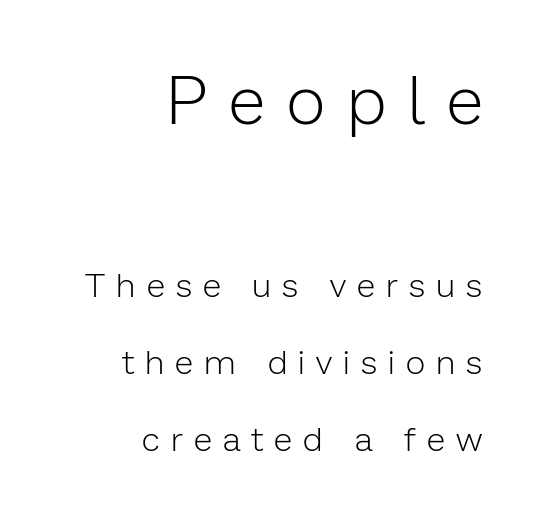
Nothing sits at the stroke ends, so this counts as sans-serif. These lines stand farther apart than default settings would place them. Right-aligned paragraph, ragged on the left. The letters are spread apart with noticeably loose tracking. Beneath every word, the page is bare. Stem width sits at or under what a default text font uses.
